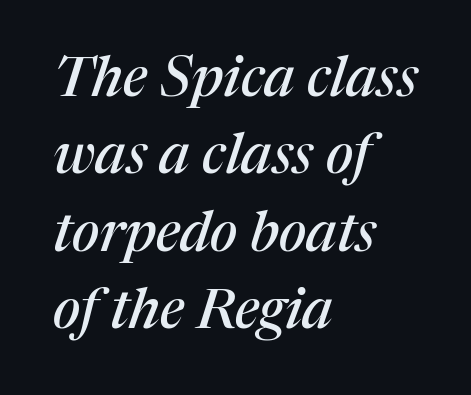
{"serif": "yes", "italic": "yes", "lean": "right", "slant_degrees": 17, "width": "normal", "stroke_contrast": "medium", "x_height": "medium", "monospaced": "no", "underline": "no", "align": "left", "line_spacing": "normal", "line_spacing_ratio": 1.38, "letter_spacing": "normal", "letter_spacing_em": 0.0, "glyph_px": 56}
